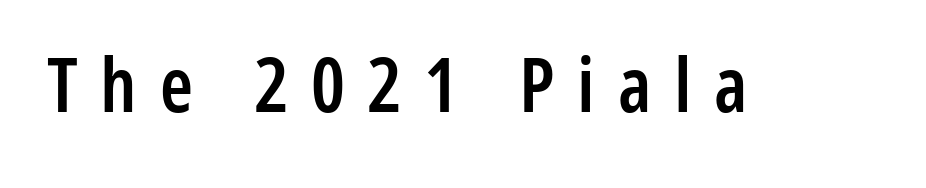
The font's upright variant was chosen for this text. Beneath every word, the page is bare. Typographically, this falls in the sans-serif category. The sample has been set in demibold, a notch under bold. Display-style spreading of the glyphs; the letterfit is very open. Varying glyph widths throughout — classic text-font behaviour.
